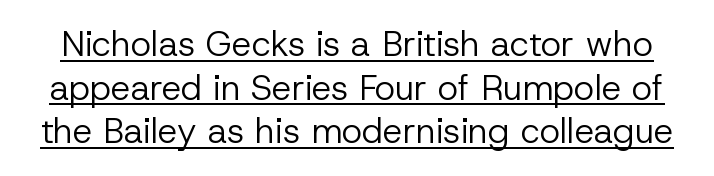
Q: Is the text bold? A: No.
Q: Is the text italic (slanted)? A: No, it is upright.
Q: Is the typeface a serif or a sans-serif typeface? A: Sans-serif.
Q: Is the text underlined? A: Yes.
Q: Is the spacing between letters normal or unusually wide? A: Normal.
Q: Is the spacing between lines tight, normal or loose? A: Normal.
Q: Width (condensed, normal, or wide)? A: Normal.
Q: Stroke contrast? A: Low.
Q: x-height? A: Medium.
Q: Monospaced? A: No.
